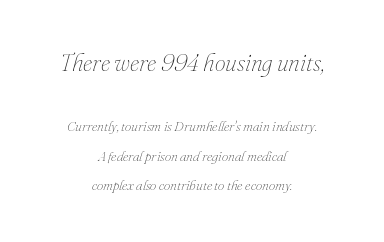
{"italic": "yes", "lean": "right", "slant_degrees": 16, "bold": "no", "underline": "no", "align": "center", "line_spacing": "loose", "line_spacing_ratio": 2.12, "letter_spacing": "normal", "letter_spacing_em": 0.0, "larger_block": "first", "size_ratio": 1.71, "glyph_px": 24}
